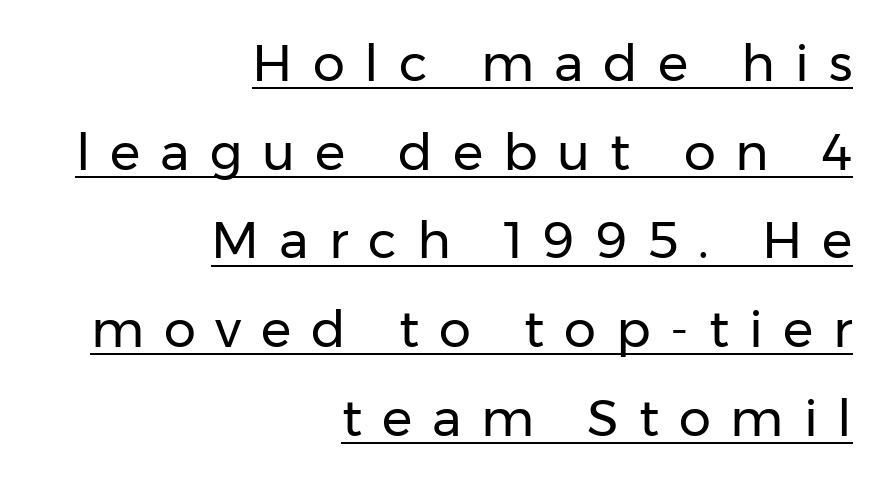
The image shows 51 px regular-weight sans-serif type, upright; set right-aligned, line spacing 1.74x, unusually wide letter spacing (+0.39 em), underlined; low stroke contrast and a medium x-height.
